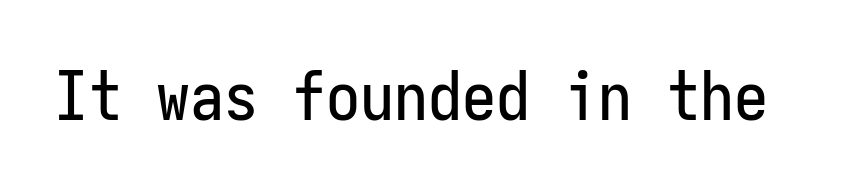
The image shows 68 px condensed sans-serif type, upright, monospaced; set normal letter spacing, not underlined; low stroke contrast and a medium x-height.
